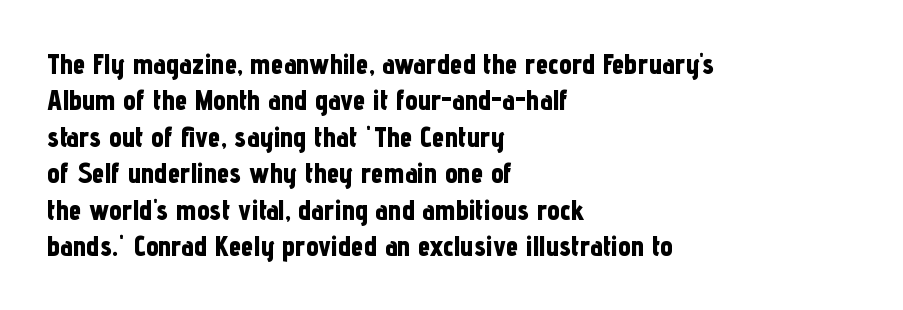
The image shows 28 px bold, condensed sans-serif type, upright; set left-aligned, normal line spacing (1.3x), normal letter spacing, not underlined; low stroke contrast and a medium x-height.
